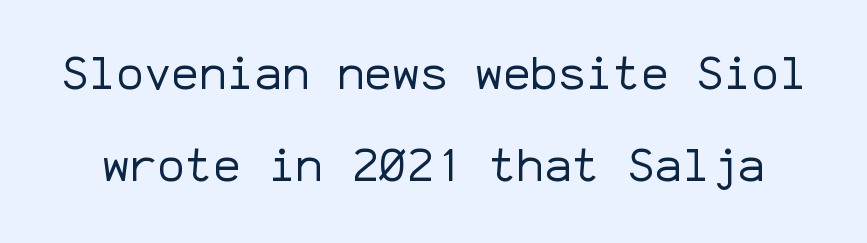
Q: Is the text bold? A: No.
Q: Is the text italic (slanted)? A: No, it is upright.
Q: Is the typeface a serif or a sans-serif typeface? A: Sans-serif.
Q: Is the text underlined? A: No.
Q: Is the spacing between letters normal or unusually wide? A: Normal.
Q: Is the spacing between lines tight, normal or loose? A: Loose.
Q: Width (condensed, normal, or wide)? A: Normal.
Q: Stroke contrast? A: Low.
Q: x-height? A: Medium.
Q: Monospaced? A: Yes.
